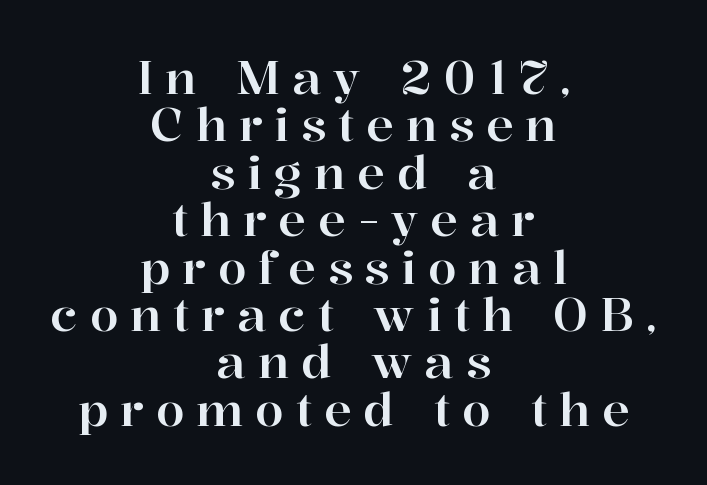
{"serif": "yes", "italic": "no", "width": "normal", "stroke_contrast": "high", "x_height": "medium", "monospaced": "no", "underline": "no", "align": "center", "line_spacing": "tight", "line_spacing_ratio": 1.03, "letter_spacing": "wide", "letter_spacing_em": 0.26, "glyph_px": 46}
